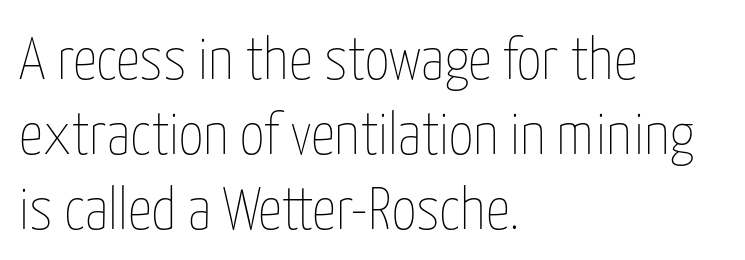
This sample is left-justified, so line endings fall wherever the words run out. The letters stand straight up with perfectly vertical stems. The specimen omits any rule beneath the text block's lines. The letters look calm and open, with moderate or lighter stems. No extra tracking has been applied to these lines. Students, observe: this is what conventionally led text looks like.
